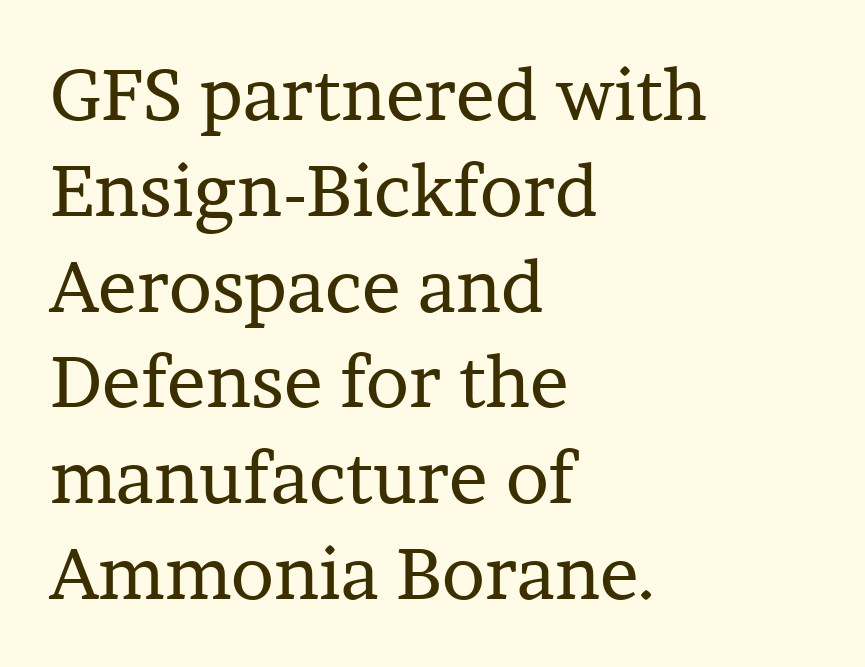
The image shows 72 px regular-weight serif type, upright; set left-aligned, normal line spacing (1.33x), normal letter spacing, not underlined; low stroke contrast and a medium x-height.
